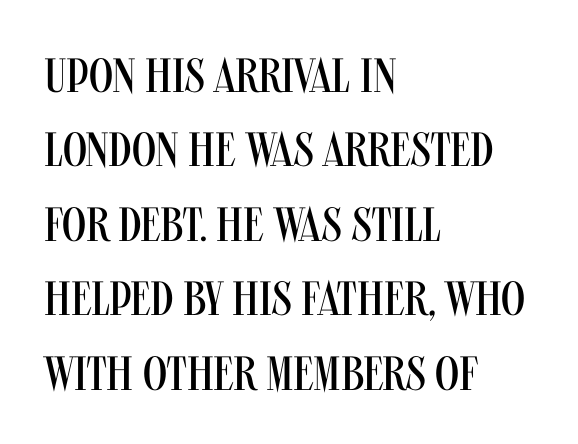
The image shows 48 px regular-weight, condensed sans-serif type, upright; set left-aligned, normal line spacing (1.55x), normal letter spacing, not underlined; medium stroke contrast and a large x-height.
